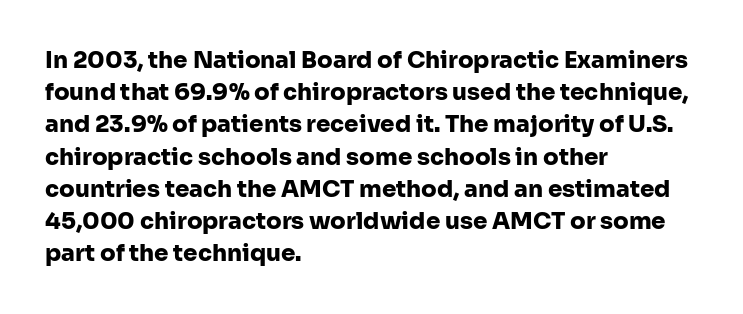
Q: Is the text bold? A: Yes.
Q: Is the text italic (slanted)? A: No, it is upright.
Q: Is the text underlined? A: No.
Q: How is the paragraph aligned? A: Left-aligned.
Q: Is the spacing between letters normal or unusually wide? A: Normal.
Q: Is the spacing between lines tight, normal or loose? A: Normal.
